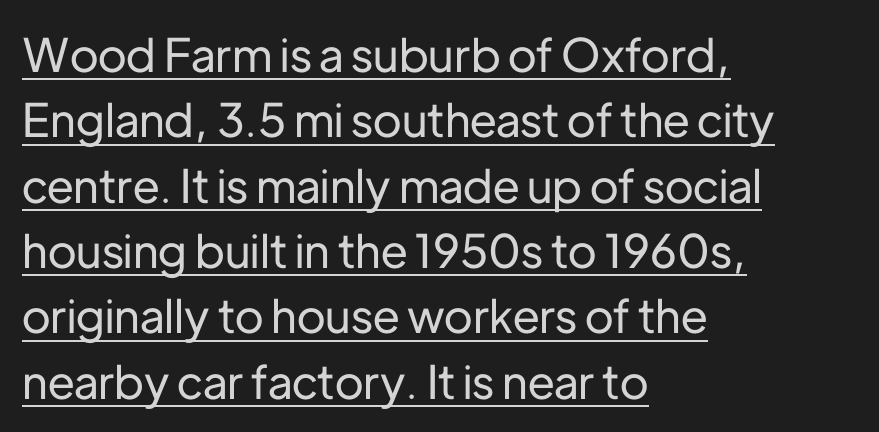
{"serif": "no", "italic": "no", "width": "normal", "stroke_contrast": "low", "x_height": "medium", "monospaced": "no", "underline": "yes", "align": "left", "line_spacing": "normal", "line_spacing_ratio": 1.42, "letter_spacing": "normal", "letter_spacing_em": 0.0, "glyph_px": 46}
